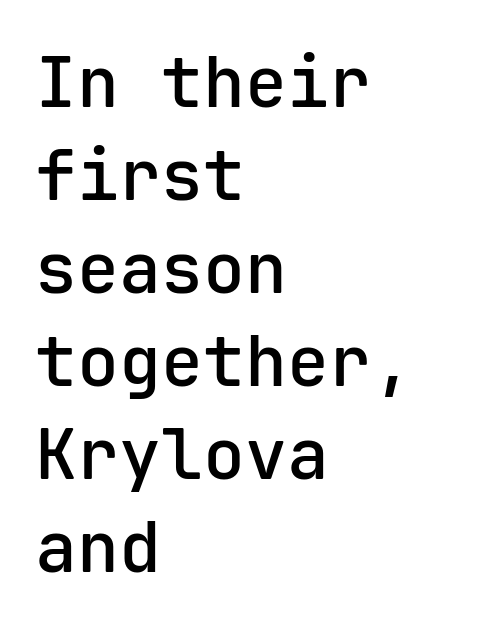
{"serif": "no", "italic": "no", "bold": "semi", "weight": "semibold", "width": "normal", "stroke_contrast": "low", "x_height": "medium", "monospaced": "yes", "underline": "no", "align": "left", "line_spacing": "normal", "line_spacing_ratio": 1.33, "letter_spacing": "normal", "letter_spacing_em": 0.0, "glyph_px": 70}
